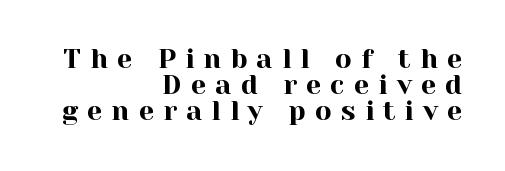
{"italic": "no", "underline": "no", "align": "right", "line_spacing": "tight", "line_spacing_ratio": 0.97, "letter_spacing": "wide", "letter_spacing_em": 0.34, "glyph_px": 27}
